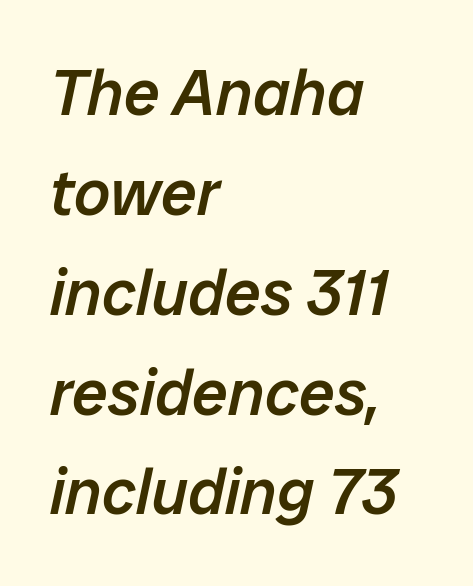
{"italic": "yes", "lean": "right", "slant_degrees": 12, "bold": "semi", "weight": "semibold", "width": "normal", "stroke_contrast": "low", "x_height": "medium", "monospaced": "no", "underline": "no", "align": "left", "line_spacing": "normal", "line_spacing_ratio": 1.56, "letter_spacing": "normal", "letter_spacing_em": 0.0, "glyph_px": 64}
